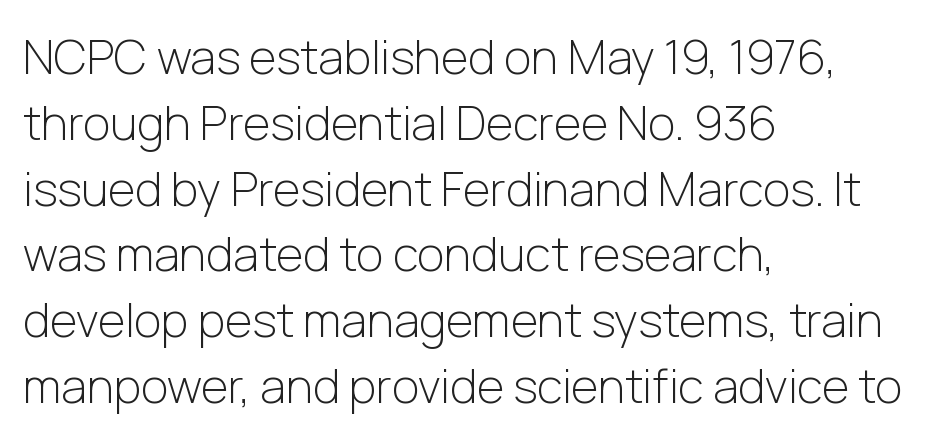
Look at the tracking — it's just the regular setting, nothing added. Compared with a typical body face, this is equally light or lighter still. Vertical strokes here are truly vertical. Proportional: the letters do not fall into vertical columns. Clear beneath every line of the passage.
